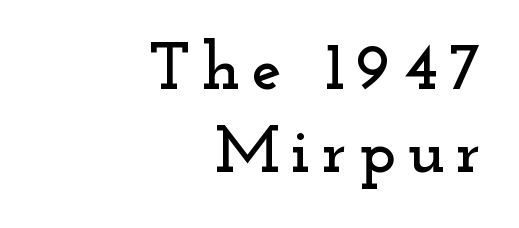
These lines stack with their right ends in a neat column. Every stem runs plumb, perpendicular to the baseline. The area under the type is left untouched. Unlike a clean sans, this face finishes its strokes with serifs. Do the characters align in a grid? No, the font is proportional.
